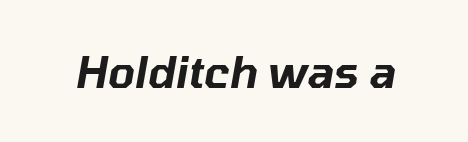
The image shows 43 px text type, italic (leaning right); set normal letter spacing, not underlined; low stroke contrast and a medium x-height.
